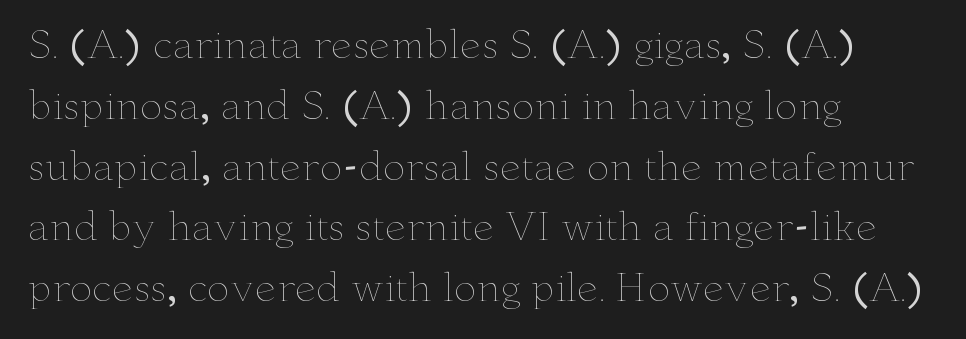
{"italic": "no", "bold": "no", "weight": "thin", "width": "wide", "stroke_contrast": "low", "x_height": "small", "monospaced": "no", "underline": "no", "align": "left", "line_spacing": "normal", "line_spacing_ratio": 1.6, "letter_spacing": "normal", "letter_spacing_em": 0.0, "glyph_px": 38}
